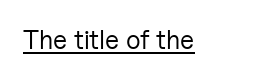
Short note: letters normally spaced. Is this a heavy cut? Hardly; it is regular or lighter. This sample uses an upright cut, with every glyph sitting square on the baseline. Is there an underline? Yes — a line sits under the letters.
